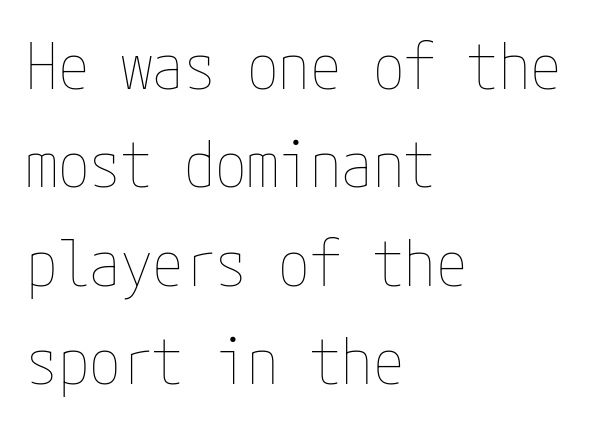
Q: Is the text bold? A: No.
Q: Is the text italic (slanted)? A: No, it is upright.
Q: Is the text underlined? A: No.
Q: How is the paragraph aligned? A: Left-aligned.
Q: Is the spacing between letters normal or unusually wide? A: Normal.
Q: Is the spacing between lines tight, normal or loose? A: Normal.
Q: Width (condensed, normal, or wide)? A: Condensed.
Q: Stroke contrast? A: Low.
Q: x-height? A: Medium.
